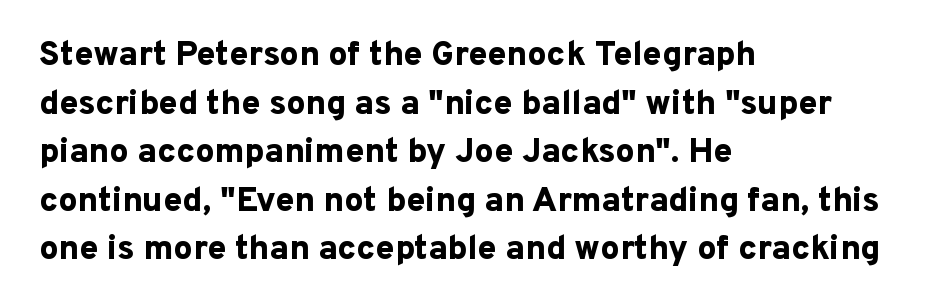
The image shows 34 px bold sans-serif type, upright; set left-aligned, normal line spacing (1.43x), normal letter spacing, not underlined; low stroke contrast and a medium x-height.
